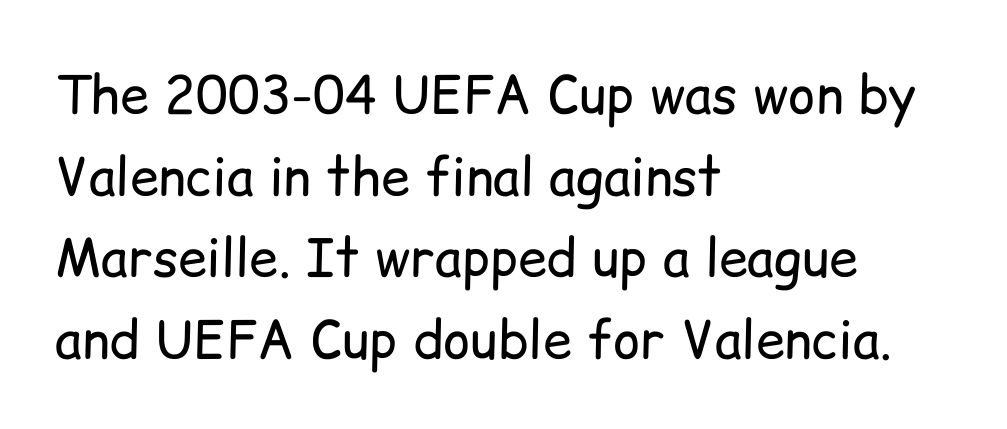
{"serif": "no", "italic": "no", "bold": "no", "weight": "regular", "width": "normal", "stroke_contrast": "low", "x_height": "medium", "monospaced": "no", "underline": "no", "align": "left", "line_spacing": "normal", "line_spacing_ratio": 1.57, "letter_spacing": "normal", "letter_spacing_em": 0.0, "glyph_px": 52}
